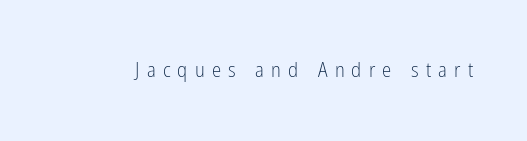
No heavy texture on the line: the type isn't bold. Underlining? Definitely not there. You can tell it's not italic because the verticals are truly vertical. Look at the tracking — it's clearly loosened, letters drifting apart.
